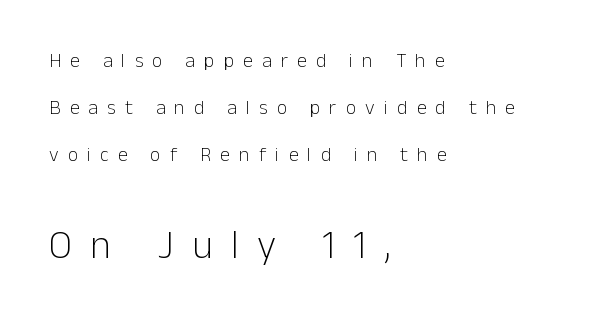
Observe the absence of serifs on each vertical stroke in this sample. A bare baseline throughout the passage. If you drew a ruler down the left edge, every line would touch it. Quick note: interline space is abundant. The more generous point size was reserved for the lower chunk.
